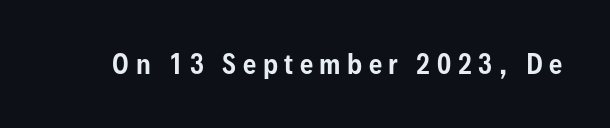
{"italic": "no", "underline": "no", "letter_spacing": "wide", "letter_spacing_em": 0.25, "glyph_px": 26}
